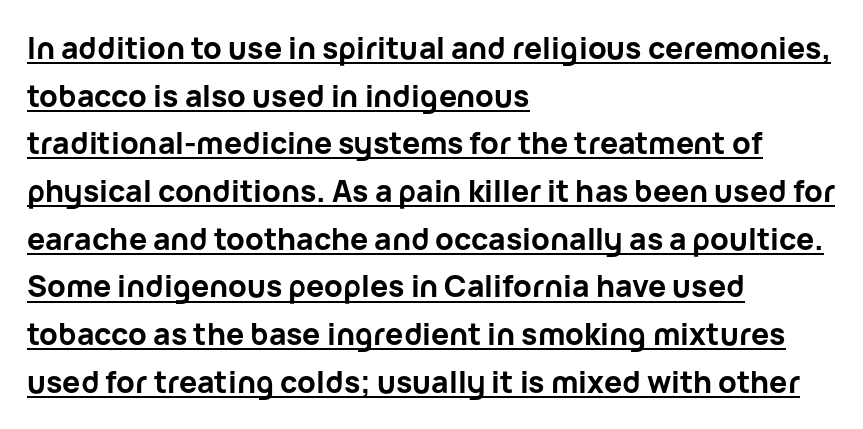
The image shows 30 px bold sans-serif type, upright; set left-aligned, normal line spacing (1.59x), normal letter spacing, underlined; low stroke contrast and a medium x-height.
